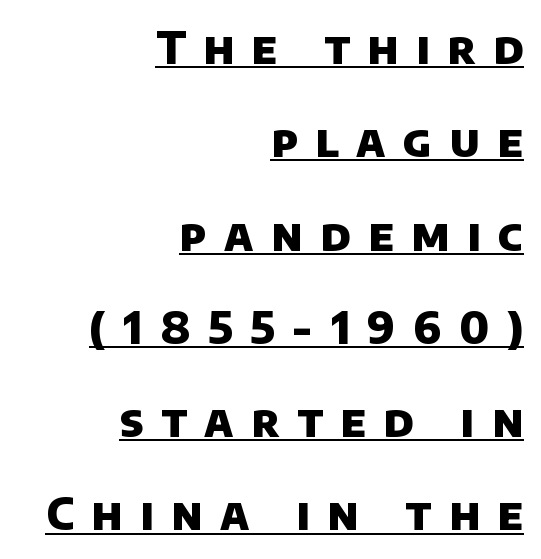
Q: Is the text bold? A: Yes.
Q: Is the typeface a serif or a sans-serif typeface? A: Sans-serif.
Q: Is the text underlined? A: Yes.
Q: How is the paragraph aligned? A: Right-aligned.
Q: Is the spacing between letters normal or unusually wide? A: Unusually wide.
Q: Is the spacing between lines tight, normal or loose? A: Loose.
Q: Width (condensed, normal, or wide)? A: Normal.
Q: Stroke contrast? A: Low.
Q: x-height? A: Large.
Q: Monospaced? A: No.
